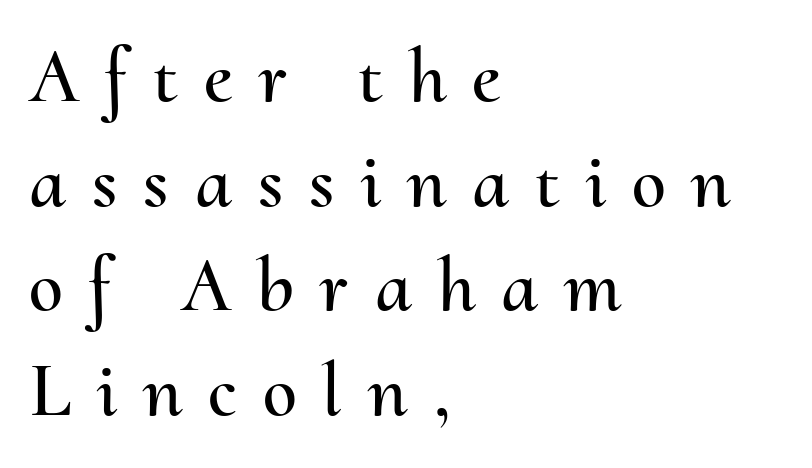
The image shows 77 px text type, upright; set left-aligned, normal line spacing (1.36x), unusually wide letter spacing (+0.34 em), not underlined; medium stroke contrast and a small x-height.
